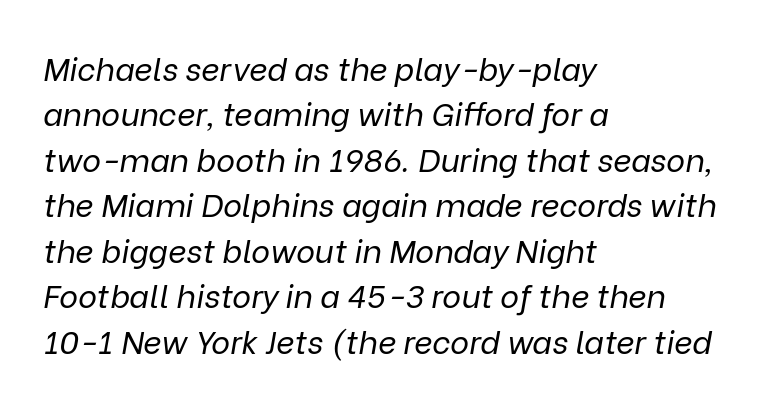
The image shows 32 px regular-weight type, italic (leaning right); set left-aligned, normal line spacing (1.42x), normal letter spacing, not underlined; low stroke contrast and a medium x-height.
